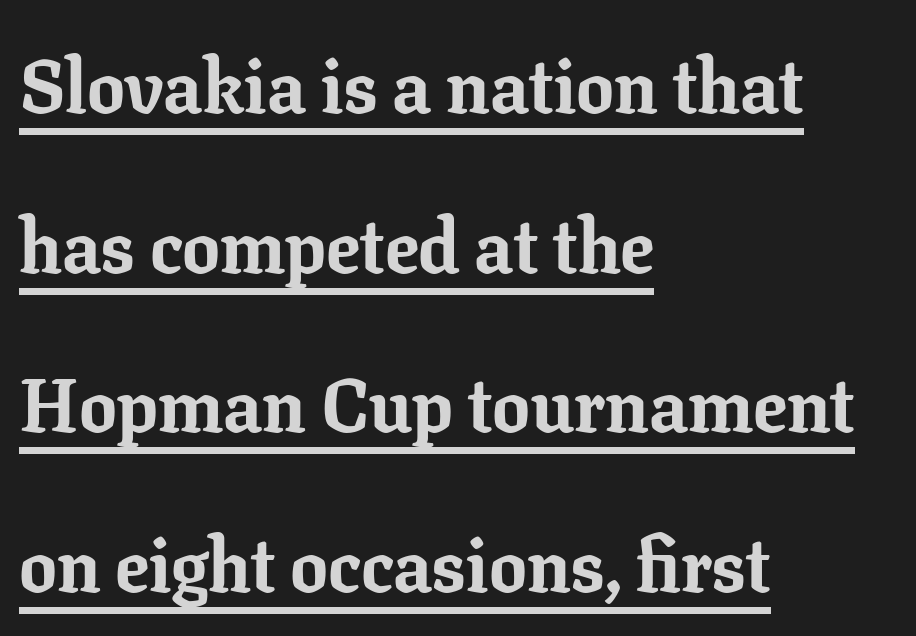
The image shows 75 px bold serif type, upright; set left-aligned, loose line spacing (2.13x), normal letter spacing, underlined; low stroke contrast and a medium x-height.
